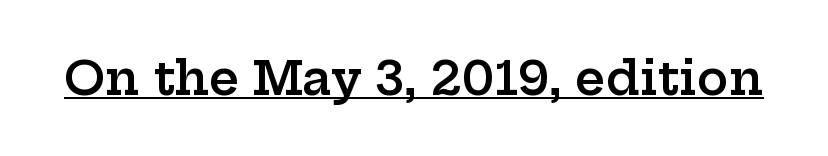
A fair bit of extra ink — the face is semibold, not bold. Here the glyphs are tracked normally, forming tight word shapes. The font family rendered here belongs to the serif group. You can tell it's not italic because the verticals are truly vertical. Students, observe the line beneath the letters — that is underlining.
